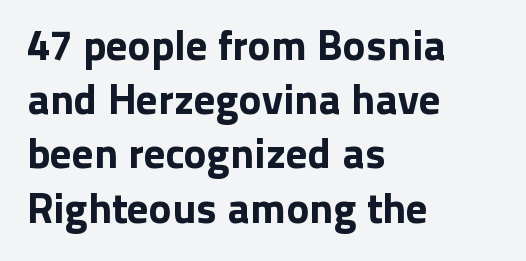
The image shows 43 px sans-serif type, upright; set left-aligned, normal line spacing (1.26x), normal letter spacing, not underlined; low stroke contrast and a medium x-height.
